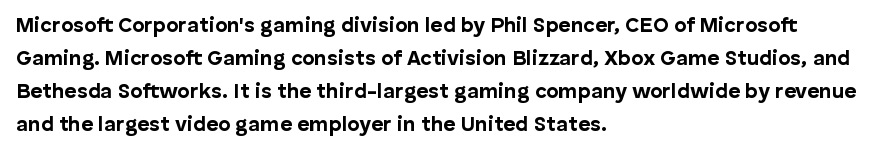
Q: Is the text bold? A: Yes.
Q: Is the text italic (slanted)? A: No, it is upright.
Q: Is the text underlined? A: No.
Q: How is the paragraph aligned? A: Left-aligned.
Q: Is the spacing between letters normal or unusually wide? A: Normal.
Q: Is the spacing between lines tight, normal or loose? A: Normal.
